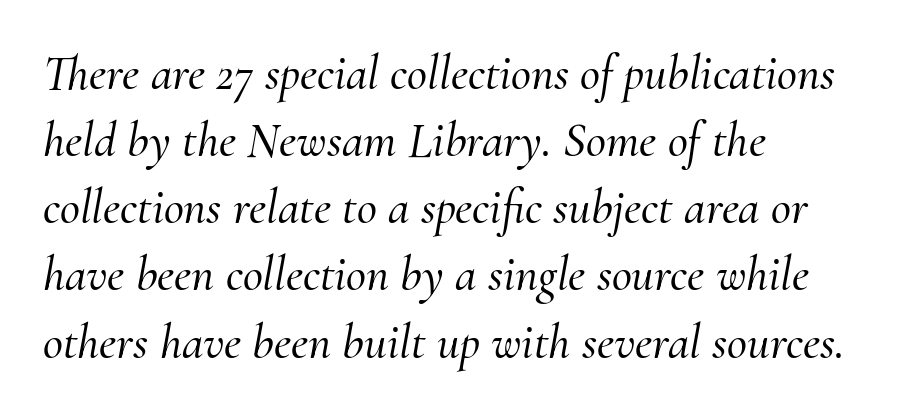
The image shows 49 px serif type, italic (leaning right); set left-aligned, normal line spacing (1.37x), normal letter spacing, not underlined; medium stroke contrast and a small x-height.
